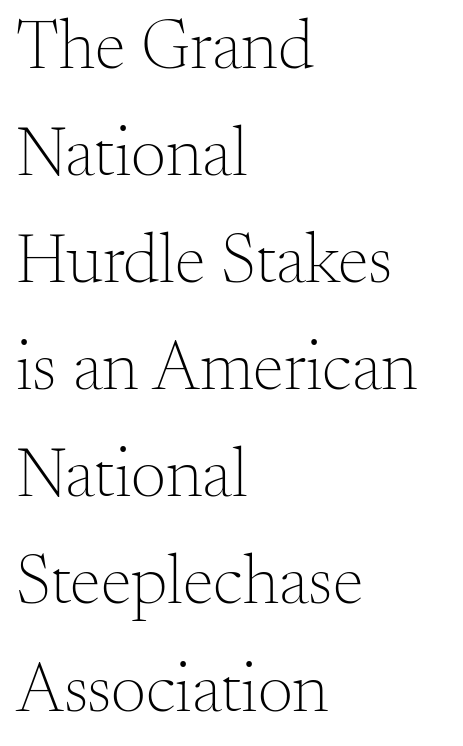
The image shows 70 px light serif type, upright; set left-aligned, normal line spacing (1.53x), normal letter spacing, not underlined; medium stroke contrast and a small x-height.
